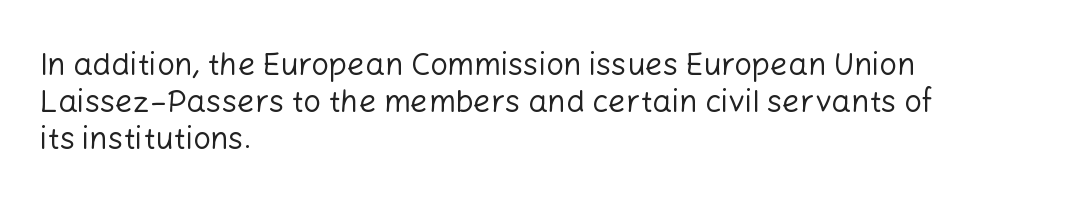
Look at the bottom of the vertical strokes: they stop flat, with no serifs. You can tell it's not italic because the verticals are truly vertical. The passage shown has conventional tracking throughout. Proportional: the letters do not fall into vertical columns. No extra ink here — the face is not bold. The string is rendered with underlining switched off.
